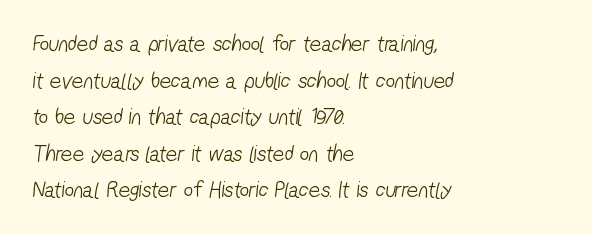
Q: Is the text bold? A: No.
Q: Is the text underlined? A: No.
Q: How is the paragraph aligned? A: Left-aligned.
Q: Is the spacing between letters normal or unusually wide? A: Normal.
Q: Is the spacing between lines tight, normal or loose? A: Normal.
